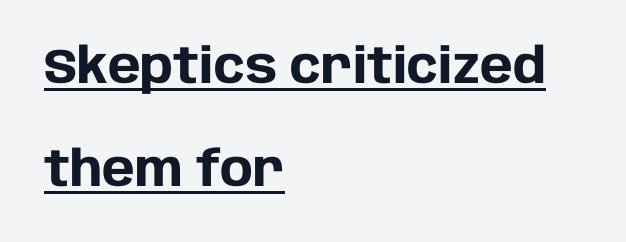
{"serif": "no", "italic": "no", "bold": "yes", "weight": "heavy", "width": "normal", "stroke_contrast": "low", "x_height": "large", "monospaced": "no", "underline": "yes", "align": "left", "line_spacing": "loose", "line_spacing_ratio": 2.1, "letter_spacing": "normal", "letter_spacing_em": 0.0, "glyph_px": 49}
